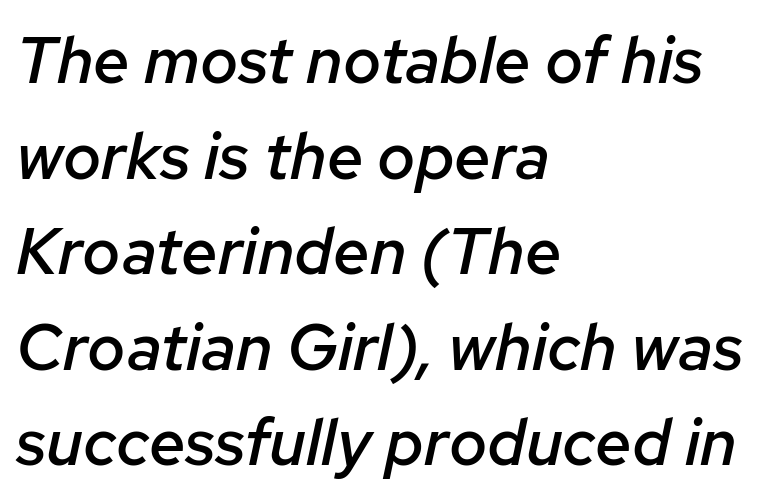
{"italic": "yes", "lean": "right", "slant_degrees": 12, "bold": "semi", "weight": "semibold", "width": "normal", "stroke_contrast": "low", "x_height": "medium", "monospaced": "no", "underline": "no", "align": "left", "line_spacing": "normal", "line_spacing_ratio": 1.47, "letter_spacing": "normal", "letter_spacing_em": 0.0, "glyph_px": 65}
